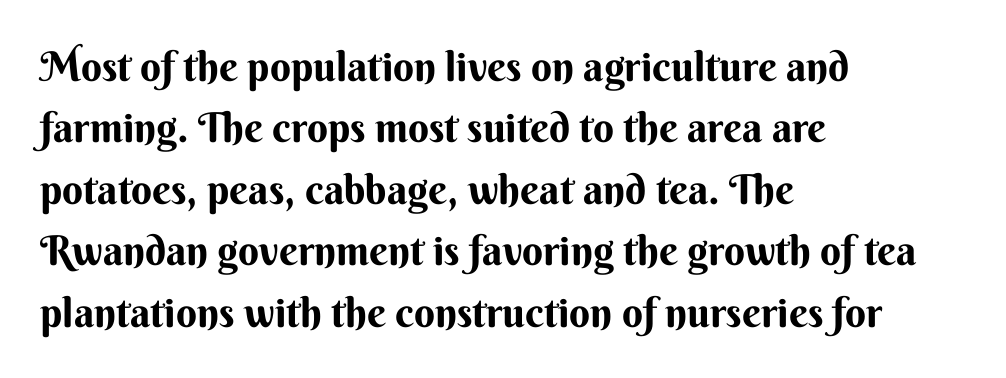
Q: Is the text italic (slanted)? A: No, it is upright.
Q: Is the typeface a serif or a sans-serif typeface? A: Sans-serif.
Q: Is the text underlined? A: No.
Q: How is the paragraph aligned? A: Left-aligned.
Q: Is the spacing between letters normal or unusually wide? A: Normal.
Q: Is the spacing between lines tight, normal or loose? A: Normal.
Q: Width (condensed, normal, or wide)? A: Normal.
Q: Stroke contrast? A: Medium.
Q: x-height? A: Small.
Q: Monospaced? A: No.
